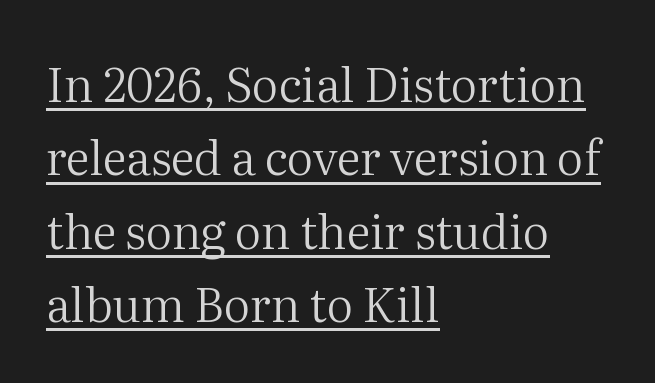
The image shows 47 px regular-weight serif type, upright; set left-aligned, normal line spacing (1.56x), normal letter spacing, underlined; medium stroke contrast and a medium x-height.
